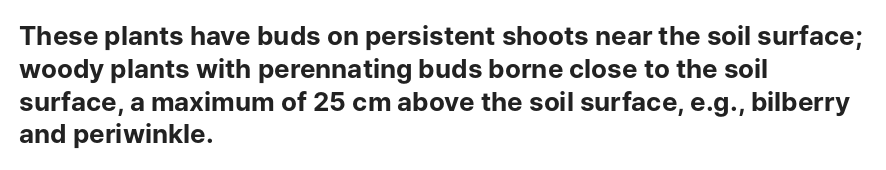
The image shows 26 px bold type, upright; set left-aligned, normal line spacing (1.26x), normal letter spacing, not underlined.
